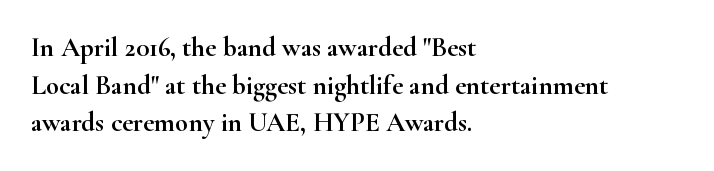
Q: Is the text italic (slanted)? A: No, it is upright.
Q: Is the text underlined? A: No.
Q: How is the paragraph aligned? A: Left-aligned.
Q: Is the spacing between letters normal or unusually wide? A: Normal.
Q: Is the spacing between lines tight, normal or loose? A: Normal.
